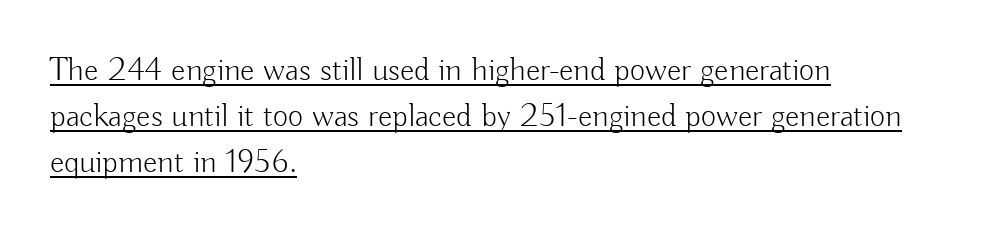
Posture: upright roman. The rendering uses a moderate line-height, typical for paragraphs. Proportional: the letters do not fall into vertical columns. Vertical stems look standard width or narrower in stroke. The characters display no serif detailing; their extremities are plain.
